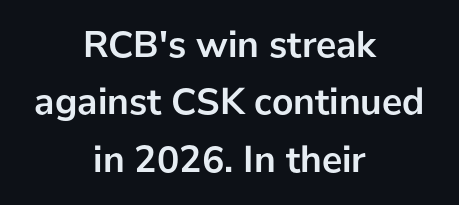
The image shows 38 px semibold sans-serif type, upright; set centered, normal line spacing (1.51x), normal letter spacing, not underlined; low stroke contrast and a medium x-height.
